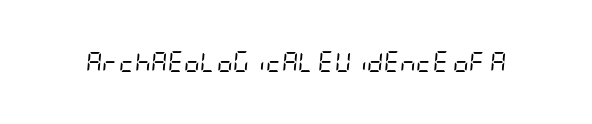
{"italic": "yes", "lean": "right", "slant_degrees": 5, "bold": "no", "underline": "no", "letter_spacing": "normal", "letter_spacing_em": 0.0, "glyph_px": 20}
